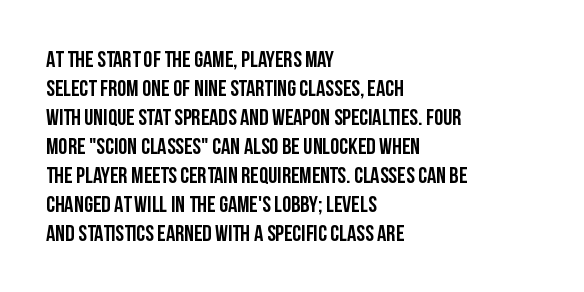
The image shows 23 px bold type, upright; set left-aligned, normal line spacing (1.26x), normal letter spacing, not underlined.
